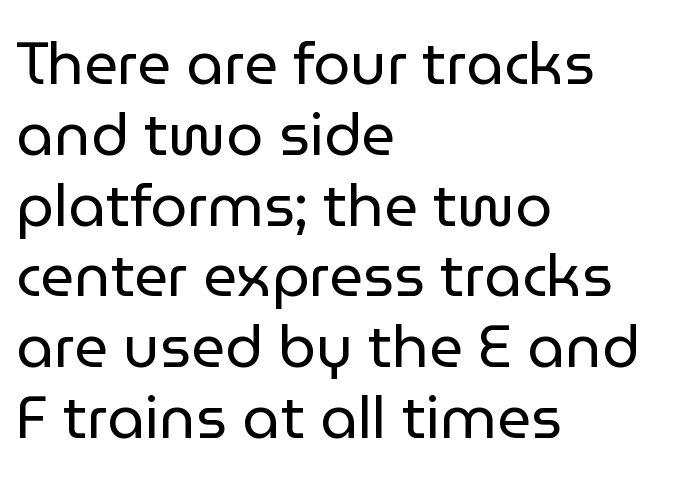
To sum up the face: it is a sans, with no serifs. The passage shown is not underscored anywhere. Students, note that the glyphs here touch the page at normal intervals. No heavy texture on the line: the type isn't bold.
